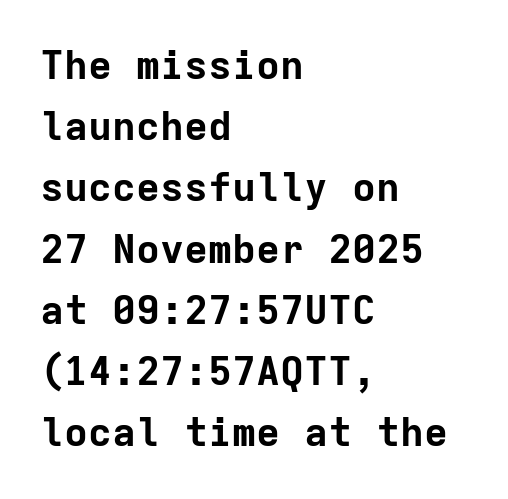
{"serif": "no", "italic": "no", "bold": "yes", "weight": "bold", "width": "normal", "stroke_contrast": "low", "x_height": "medium", "monospaced": "yes", "underline": "no", "align": "left", "line_spacing": "normal", "line_spacing_ratio": 1.53, "letter_spacing": "normal", "letter_spacing_em": 0.0, "glyph_px": 40}
